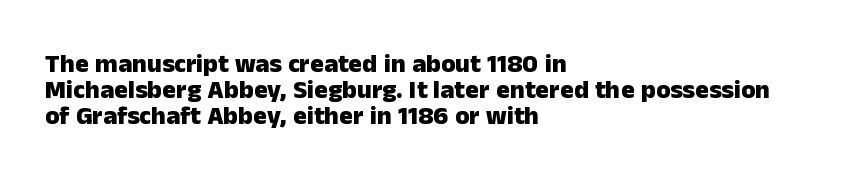
{"italic": "no", "bold": "yes", "underline": "no", "align": "left", "line_spacing": "tight", "line_spacing_ratio": 1.0, "letter_spacing": "normal", "letter_spacing_em": 0.0, "glyph_px": 26}
